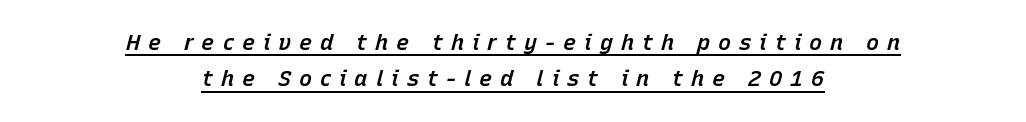
{"italic": "yes", "lean": "right", "slant_degrees": 15, "bold": "semi", "underline": "yes", "align": "center", "line_spacing": "normal", "line_spacing_ratio": 1.64, "letter_spacing": "wide", "letter_spacing_em": 0.36, "glyph_px": 22}
